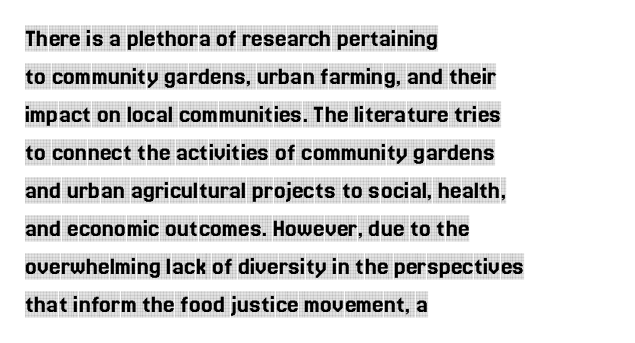
The image shows 26 px text type, upright; set left-aligned, normal line spacing (1.46x), normal letter spacing, not underlined.
